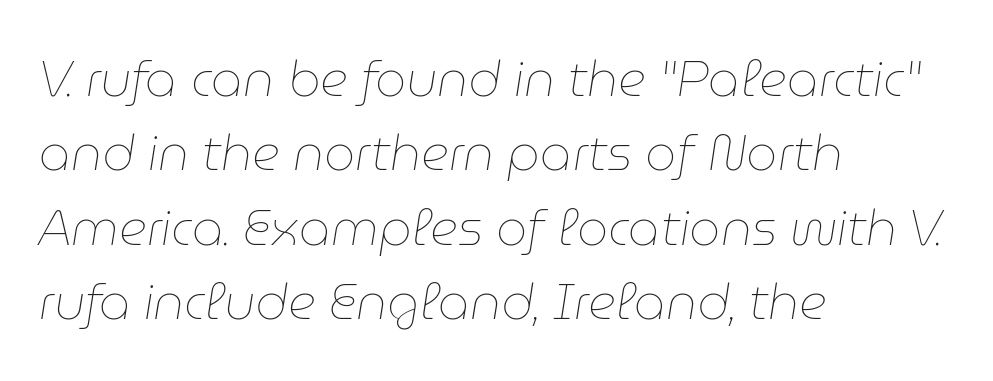
The image shows 49 px thin type, italic (leaning right); set left-aligned, normal line spacing (1.52x), normal letter spacing, not underlined; low stroke contrast and a medium x-height.
